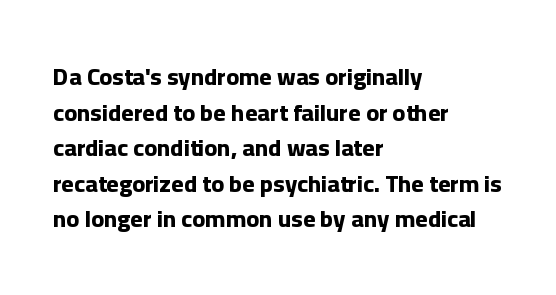
The image shows 24 px bold type, upright; set left-aligned, normal line spacing (1.48x), normal letter spacing, not underlined.
